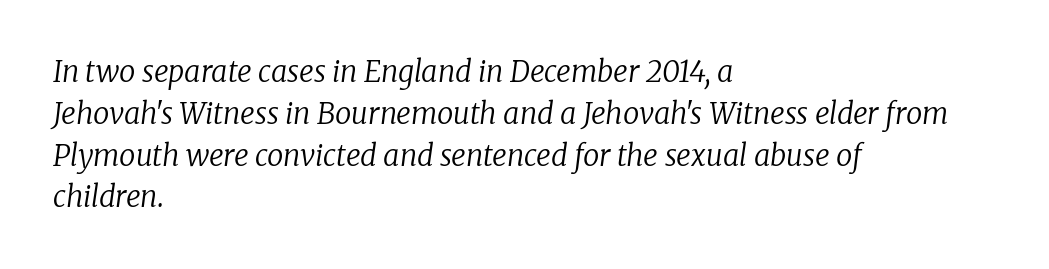
The image shows 29 px regular-weight serif type, italic (leaning right); set left-aligned, normal line spacing (1.44x), normal letter spacing, not underlined; low stroke contrast and a medium x-height.
